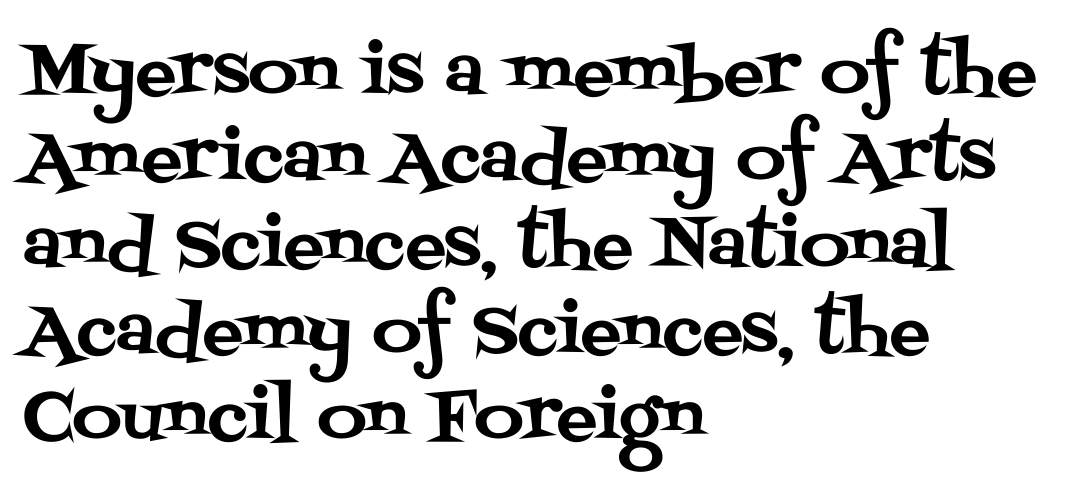
These lines are rendered in a variable-pitch font. Nothing unusual about the tracking: characters are spaced as the font intends. Do the letters lean? They stand straight. Honestly, the row spacing looks completely unremarkable. Honestly, there is no underline to notice here at all. A serif font was chosen for this passage.
